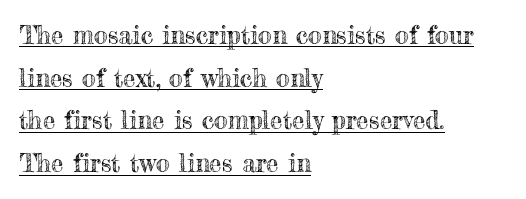
The image shows 25 px text type, upright; set left-aligned, line spacing 1.71x, normal letter spacing, underlined.
